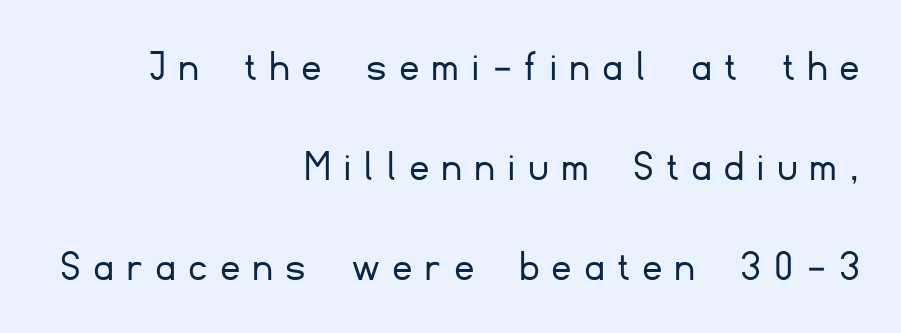
The zone under the glyphs is completely vacant. Line spacing here is loose. These lines are composed in type without serifs. Characters remain perfectly vertical along every line.
